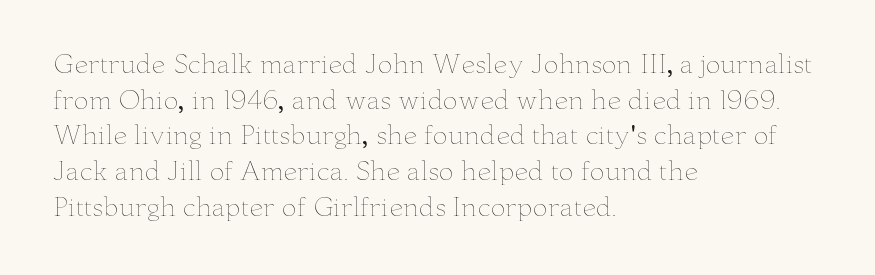
{"italic": "no", "bold": "no", "underline": "no", "align": "left", "line_spacing": "normal", "line_spacing_ratio": 1.43, "letter_spacing": "normal", "letter_spacing_em": 0.0, "glyph_px": 25}
